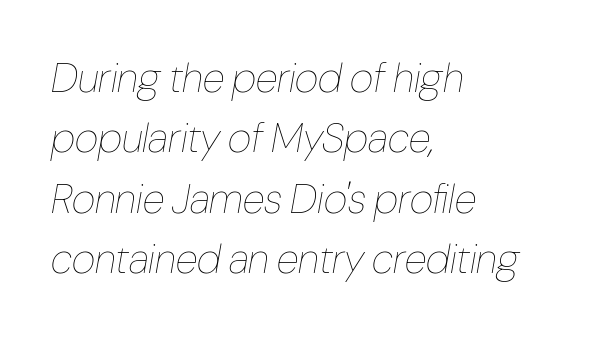
Q: Is the text bold? A: No.
Q: Is the text italic (slanted)? A: Yes, it leans right by about 10 degrees.
Q: Is the text underlined? A: No.
Q: How is the paragraph aligned? A: Left-aligned.
Q: Is the spacing between letters normal or unusually wide? A: Normal.
Q: Is the spacing between lines tight, normal or loose? A: Normal.
Q: Width (condensed, normal, or wide)? A: Condensed.
Q: Stroke contrast? A: Low.
Q: x-height? A: Medium.
Q: Monospaced? A: No.
